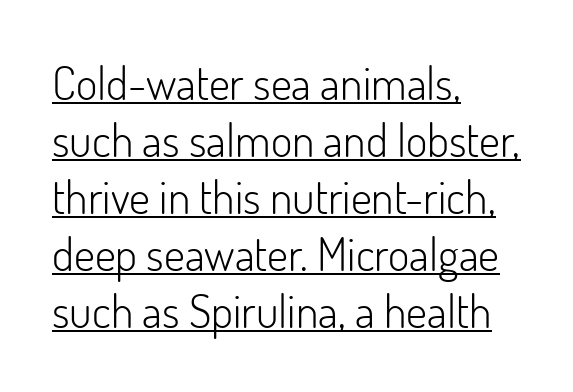
Q: Is the text bold? A: No.
Q: Is the text italic (slanted)? A: No, it is upright.
Q: Is the typeface a serif or a sans-serif typeface? A: Sans-serif.
Q: Is the text underlined? A: Yes.
Q: How is the paragraph aligned? A: Left-aligned.
Q: Is the spacing between letters normal or unusually wide? A: Normal.
Q: Width (condensed, normal, or wide)? A: Normal.
Q: Stroke contrast? A: Low.
Q: x-height? A: Small.
Q: Monospaced? A: No.
